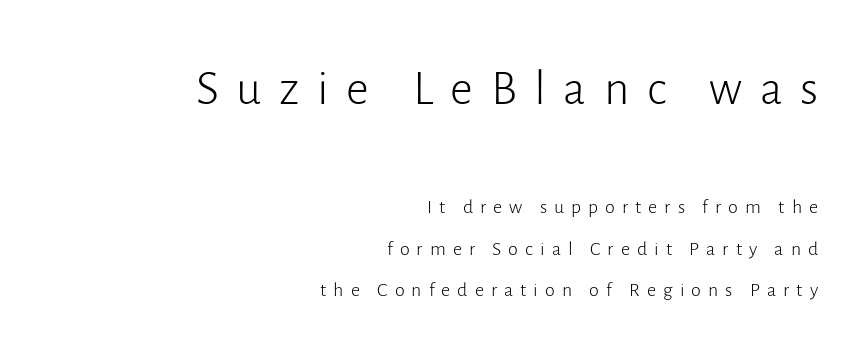
You get the large type first, then a drop to smaller type. Is there any slant? The stems are plumb. A quiet, ordinary-to-light weight characterises the typeface. The text was rendered using a sans face with plain stroke endings. Layout note: lines flush right.
